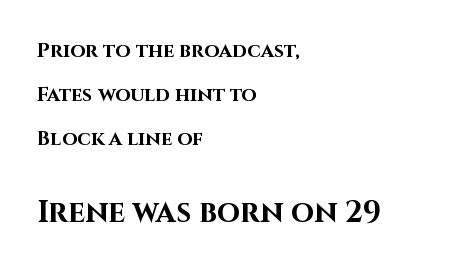
The rendering uses natural spacing where letterforms have individual widths. Notice the wide empty band between every row — that's loose leading. Beneath every word, the page is bare. Is there any slant? The stems are plumb.
